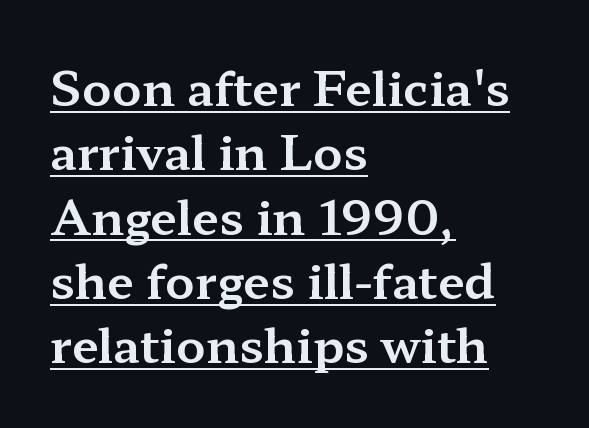
The image shows 48 px wide serif type, upright; set left-aligned, normal line spacing (1.34x), normal letter spacing, underlined; medium stroke contrast and a medium x-height.
